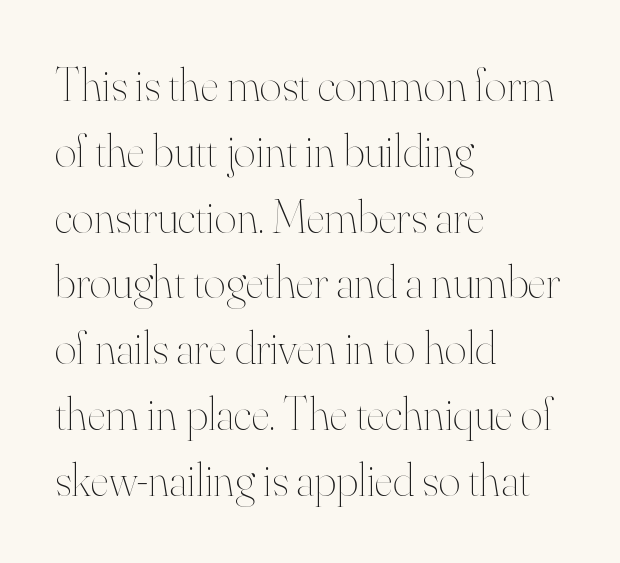
Q: Is the text bold? A: No.
Q: Is the text italic (slanted)? A: No, it is upright.
Q: Is the text underlined? A: No.
Q: How is the paragraph aligned? A: Left-aligned.
Q: Is the spacing between letters normal or unusually wide? A: Normal.
Q: Is the spacing between lines tight, normal or loose? A: Normal.
Q: Width (condensed, normal, or wide)? A: Normal.
Q: Stroke contrast? A: High.
Q: x-height? A: Small.
Q: Monospaced? A: No.
